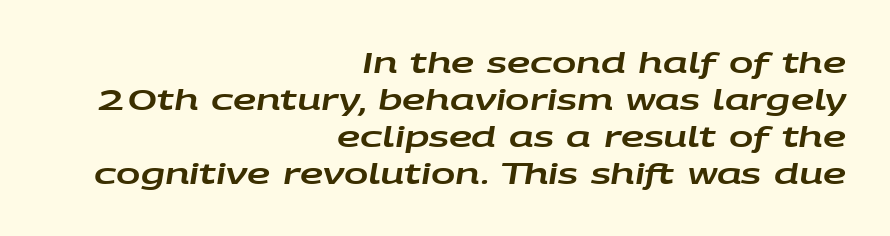
{"italic": "yes", "lean": "right", "slant_degrees": 9, "width": "wide", "stroke_contrast": "low", "x_height": "large", "monospaced": "no", "underline": "no", "align": "right", "line_spacing": "normal", "line_spacing_ratio": 1.28, "letter_spacing": "normal", "letter_spacing_em": 0.0, "glyph_px": 29}
